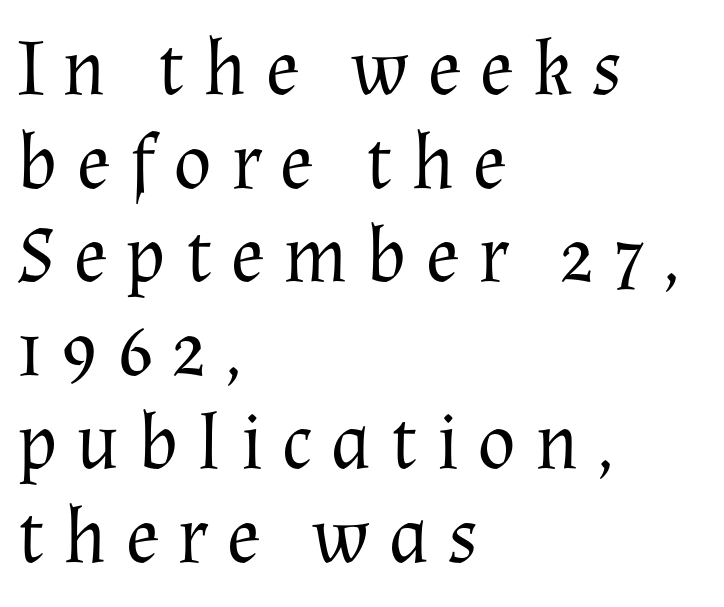
The image shows 80 px regular-weight serif type, upright; set left-aligned, line spacing 1.17x, unusually wide letter spacing (+0.23 em), not underlined; medium stroke contrast and a medium x-height.
